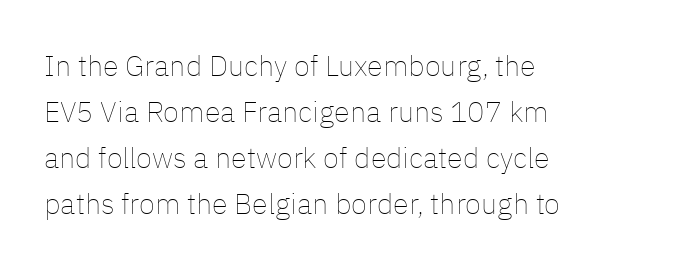
{"italic": "no", "bold": "no", "weight": "thin", "width": "normal", "stroke_contrast": "low", "x_height": "medium", "monospaced": "no", "underline": "no", "align": "left", "line_spacing": "normal", "line_spacing_ratio": 1.59, "letter_spacing": "normal", "letter_spacing_em": 0.0, "glyph_px": 29}
